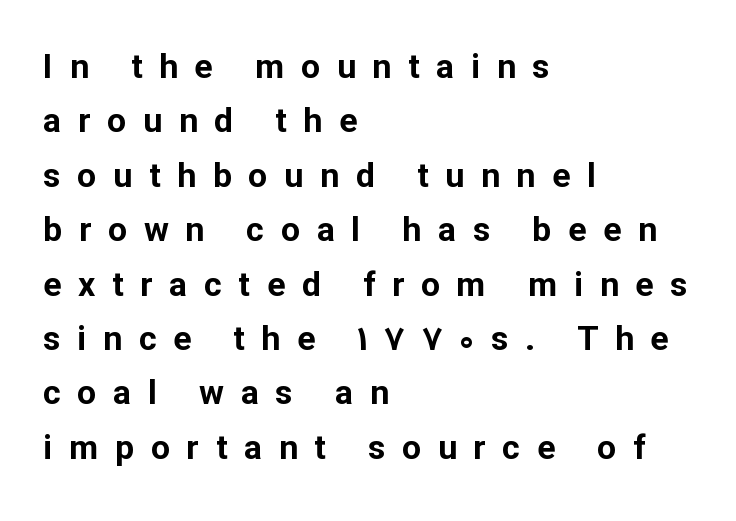
{"serif": "no", "italic": "no", "bold": "yes", "weight": "bold", "width": "normal", "stroke_contrast": "low", "x_height": "medium", "monospaced": "no", "underline": "no", "align": "left", "line_spacing": "normal", "line_spacing_ratio": 1.6, "letter_spacing": "wide", "letter_spacing_em": 0.49, "glyph_px": 34}
